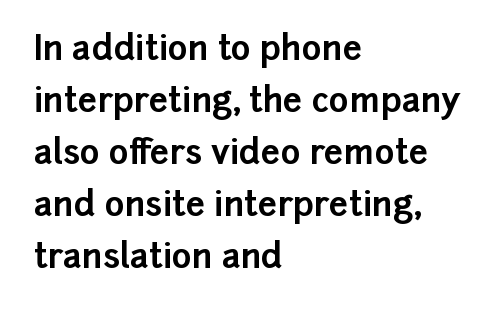
Reading down the column, the eye jumps a familiar distance to each next line. Looks like regular typesetting: each glyph gets only the width it needs. Characters remain perfectly vertical along every line. Every letter is thick-stroked: bold, no question.
